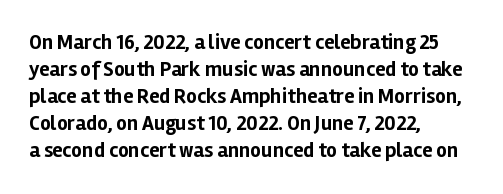
{"italic": "no", "bold": "yes", "underline": "no", "align": "left", "line_spacing": "normal", "line_spacing_ratio": 1.29, "letter_spacing": "normal", "letter_spacing_em": 0.0, "glyph_px": 21}
